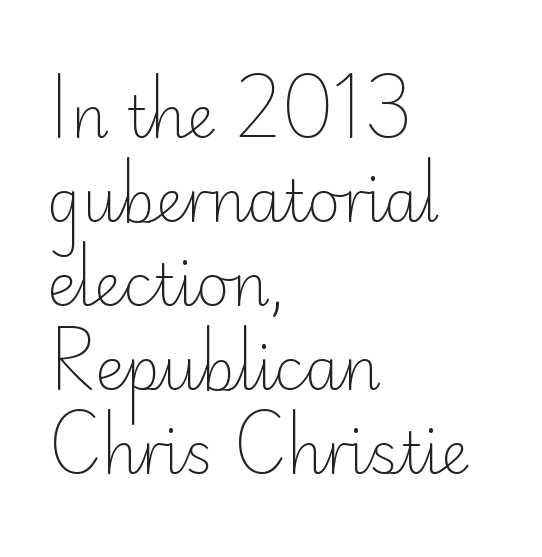
{"serif": "no", "italic": "no", "bold": "no", "weight": "light", "width": "normal", "stroke_contrast": "low", "x_height": "small", "monospaced": "no", "underline": "no", "align": "left", "line_spacing": "normal", "line_spacing_ratio": 1.45, "letter_spacing": "normal", "letter_spacing_em": 0.0, "glyph_px": 58}
